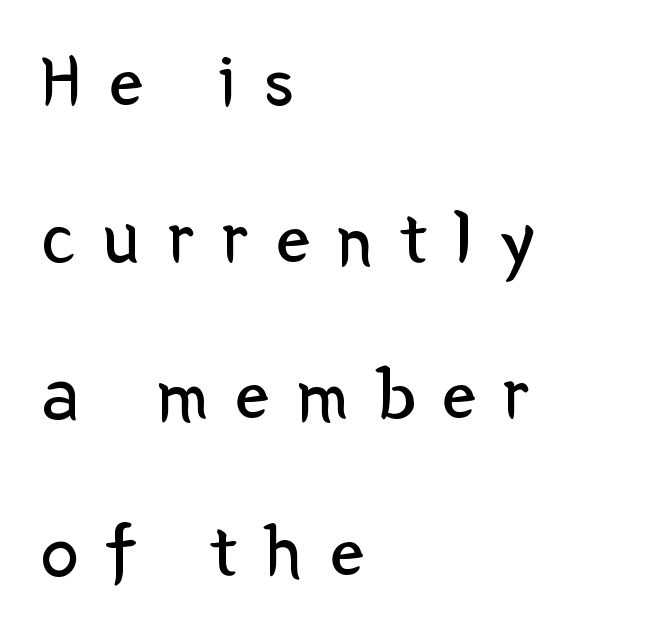
Q: Is the text bold? A: No.
Q: Is the text italic (slanted)? A: No, it is upright.
Q: Is the typeface a serif or a sans-serif typeface? A: Sans-serif.
Q: Is the text underlined? A: No.
Q: How is the paragraph aligned? A: Left-aligned.
Q: Is the spacing between letters normal or unusually wide? A: Unusually wide.
Q: Is the spacing between lines tight, normal or loose? A: Loose.
Q: Width (condensed, normal, or wide)? A: Normal.
Q: Stroke contrast? A: Low.
Q: x-height? A: Medium.
Q: Monospaced? A: No.
